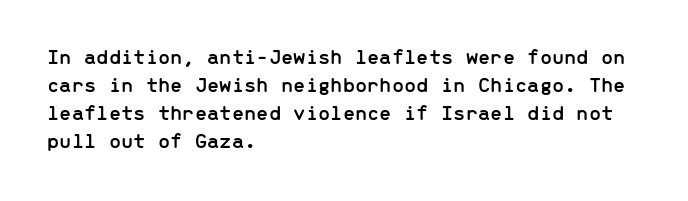
Q: Is the text italic (slanted)? A: No, it is upright.
Q: Is the text underlined? A: No.
Q: How is the paragraph aligned? A: Left-aligned.
Q: Is the spacing between letters normal or unusually wide? A: Normal.
Q: Is the spacing between lines tight, normal or loose? A: Normal.
